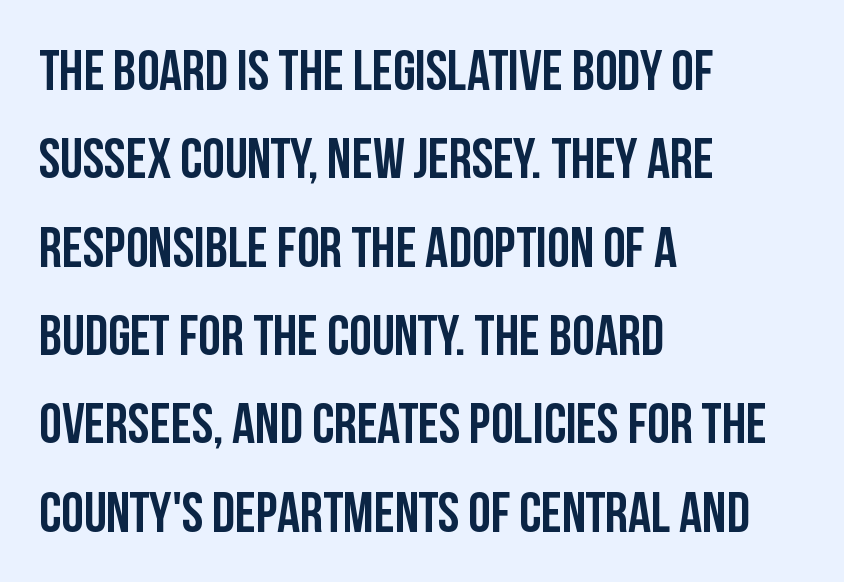
The face used here is a sans, in the tradition of grotesques and geometrics. The string is rendered with underlining switched off. Compared with an ordinary text face, these strokes are far heavier — a full bold. Every row of glyphs begins at an identical x-position on the left. Does extra space separate the letters? No, they use regular spacing.
